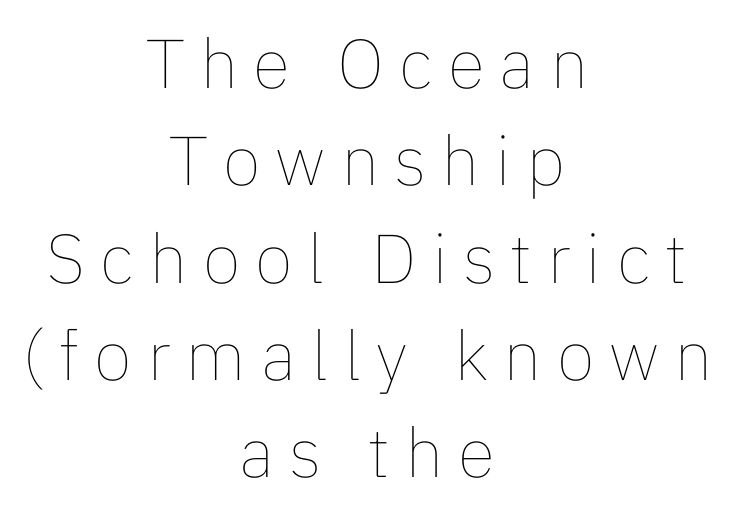
{"italic": "no", "bold": "no", "weight": "thin", "width": "normal", "stroke_contrast": "low", "x_height": "medium", "monospaced": "no", "underline": "no", "align": "center", "line_spacing": "normal", "line_spacing_ratio": 1.41, "letter_spacing": "wide", "letter_spacing_em": 0.22, "glyph_px": 69}
